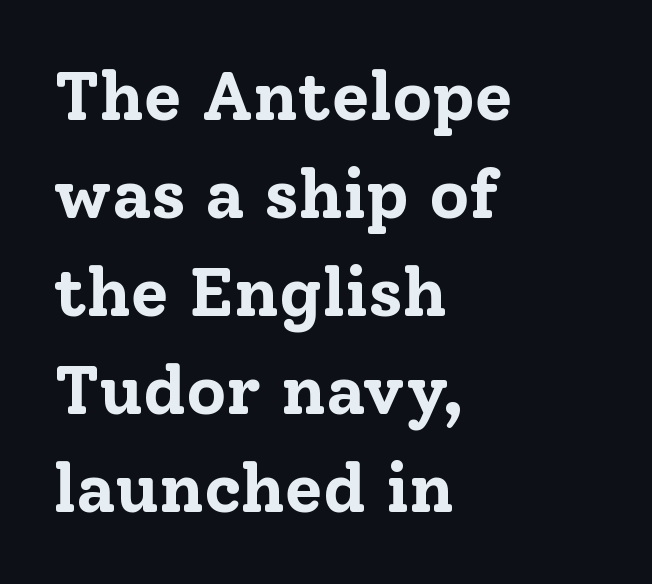
The image shows 69 px bold serif type, upright; set left-aligned, normal line spacing (1.42x), normal letter spacing, not underlined; low stroke contrast and a medium x-height.
